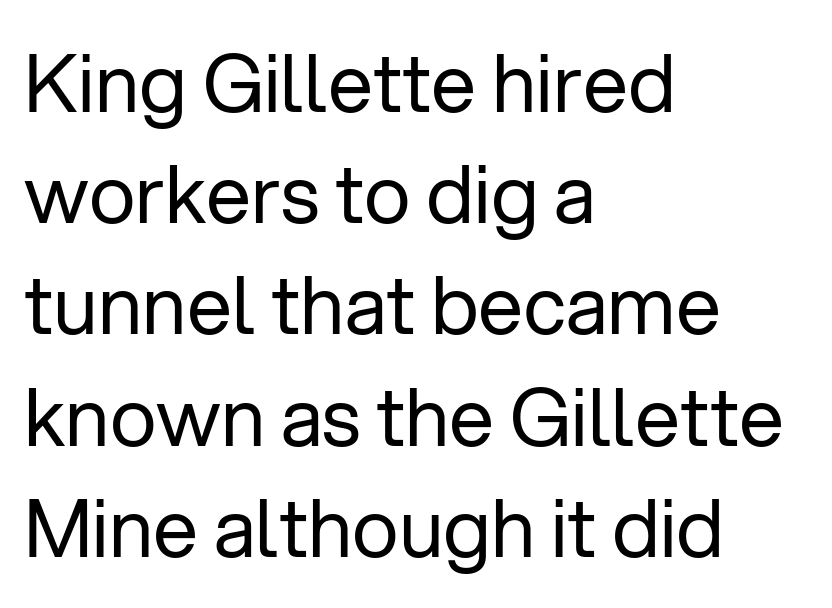
The image shows 80 px regular-weight sans-serif type, upright; set left-aligned, normal line spacing (1.39x), normal letter spacing, not underlined; low stroke contrast and a medium x-height.
